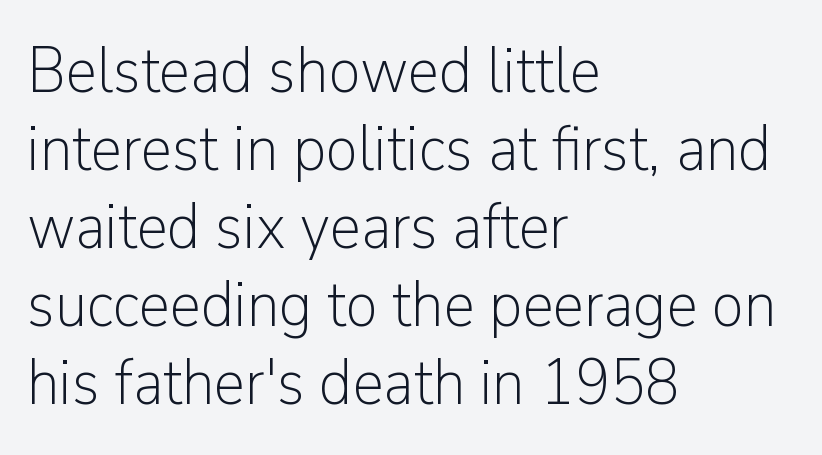
The image shows 64 px light sans-serif type, upright; set left-aligned, line spacing 1.22x, normal letter spacing, not underlined; low stroke contrast and a medium x-height.
